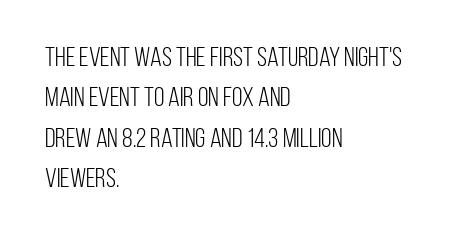
The image shows 27 px text type, upright; set left-aligned, normal line spacing (1.5x), normal letter spacing, not underlined.
